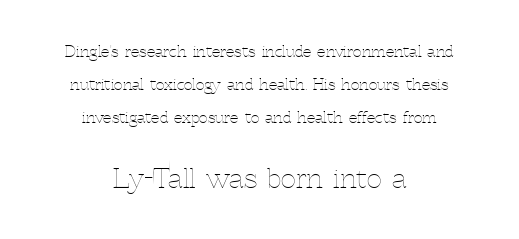
{"italic": "no", "bold": "no", "underline": "no", "align": "center", "line_spacing": "loose", "line_spacing_ratio": 2.21, "letter_spacing": "normal", "letter_spacing_em": 0.0, "larger_block": "second", "size_ratio": 1.73, "glyph_px": 26}
